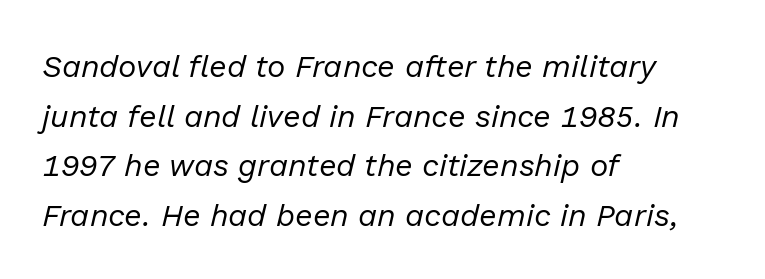
{"italic": "yes", "lean": "right", "slant_degrees": 13, "bold": "no", "weight": "regular", "width": "normal", "stroke_contrast": "low", "x_height": "medium", "monospaced": "no", "underline": "no", "align": "left", "line_spacing": "normal", "line_spacing_ratio": 1.6, "letter_spacing": "normal", "letter_spacing_em": 0.0, "glyph_px": 31}
